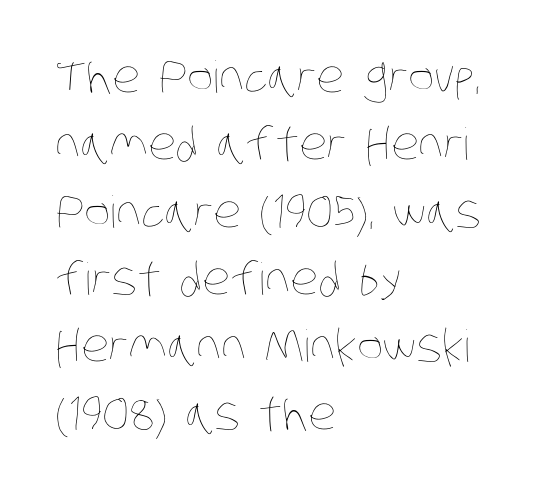
The image shows 44 px thin, condensed type; set left-aligned, normal line spacing (1.53x), normal letter spacing, not underlined; low stroke contrast and a large x-height.
